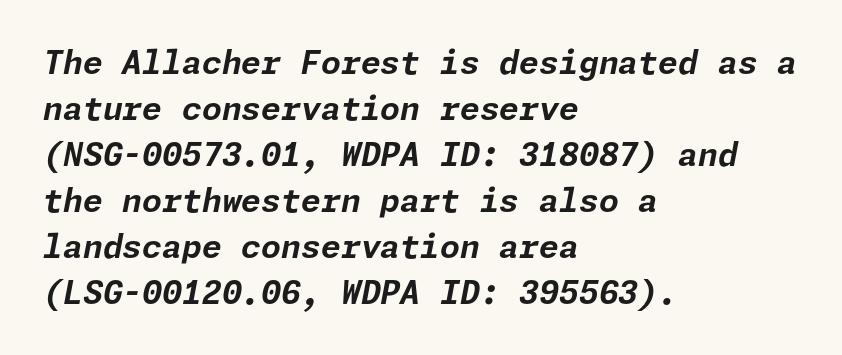
Q: Is the text bold? A: Yes.
Q: Is the text italic (slanted)? A: Yes, it leans right by about 11 degrees.
Q: Is the text underlined? A: No.
Q: How is the paragraph aligned? A: Left-aligned.
Q: Is the spacing between letters normal or unusually wide? A: Normal.
Q: Is the spacing between lines tight, normal or loose? A: Normal.
Q: Width (condensed, normal, or wide)? A: Normal.
Q: Stroke contrast? A: Low.
Q: x-height? A: Medium.
